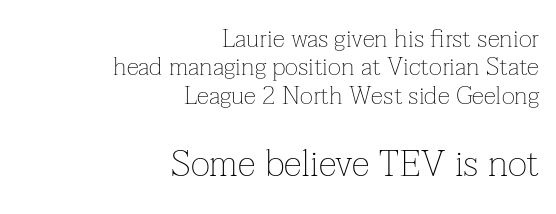
The image shows 37 px thin serif type, upright; set right-aligned, tight line spacing (1.14x), normal letter spacing, not underlined; the second (bottom) block is 1.48x larger; low stroke contrast and a medium x-height.
